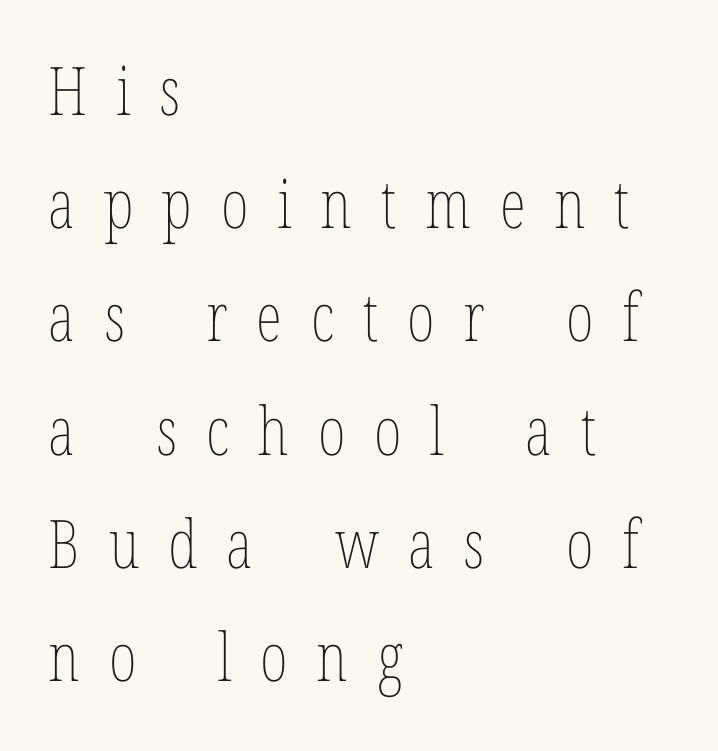
You can tell it's not italic because the verticals are truly vertical. The strokes carry an ordinary text weight at most. Nobody drew a line under any word here. There is plenty of visible air inserted between adjacent glyphs. Think of a printed novel: that variable character pitch is what you see here.
